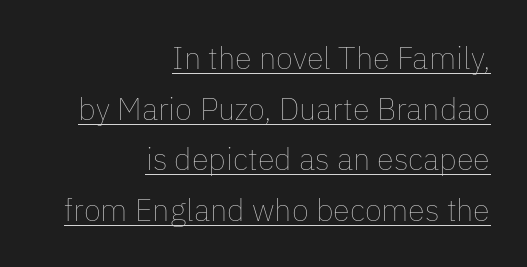
The image shows 31 px thin type, upright; set right-aligned, normal line spacing (1.63x), normal letter spacing, underlined; low stroke contrast and a medium x-height.
